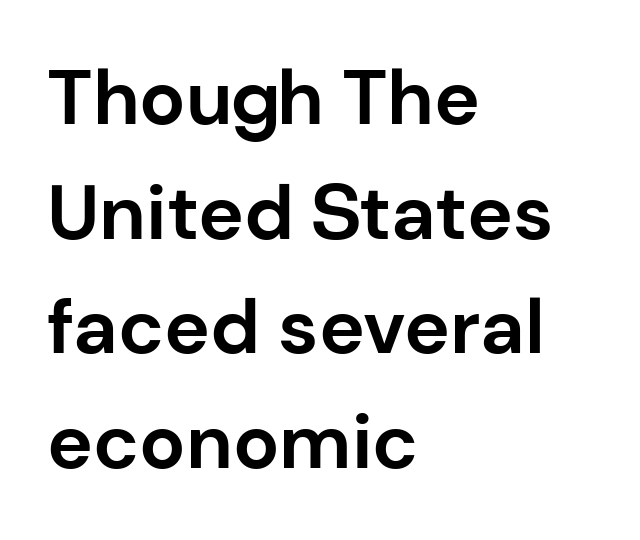
You can tell from the bare stems that sans-serif type was used. Only glyphs here, with clear space below each row. The face used here is proportionally spaced, like ordinary book or web type. The vertical gap from one line to the next is medium. No italicization has been applied; the sample stays upright.
